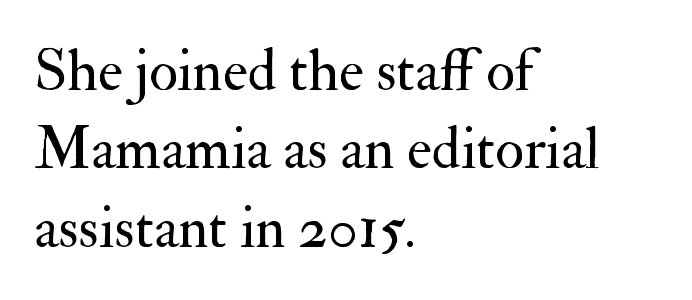
{"serif": "yes", "italic": "no", "bold": "no", "weight": "regular", "width": "normal", "stroke_contrast": "medium", "x_height": "small", "monospaced": "no", "underline": "no", "align": "left", "line_spacing": "normal", "line_spacing_ratio": 1.33, "letter_spacing": "normal", "letter_spacing_em": 0.0, "glyph_px": 59}
